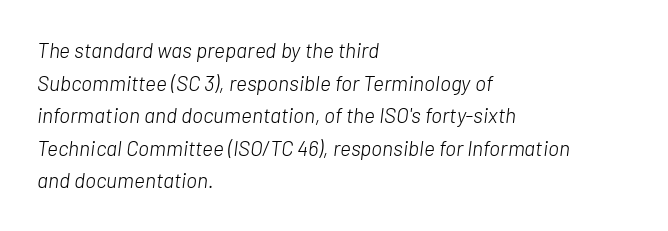
Q: Is the text bold? A: No.
Q: Is the text italic (slanted)? A: Yes, it leans right by about 7 degrees.
Q: Is the text underlined? A: No.
Q: How is the paragraph aligned? A: Left-aligned.
Q: Is the spacing between letters normal or unusually wide? A: Normal.
Q: Is the spacing between lines tight, normal or loose? A: Normal.
